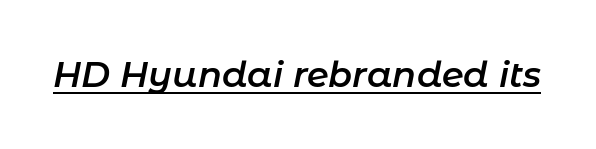
The image shows 35 px semibold type, italic (leaning right); set normal letter spacing, underlined; low stroke contrast and a medium x-height.
